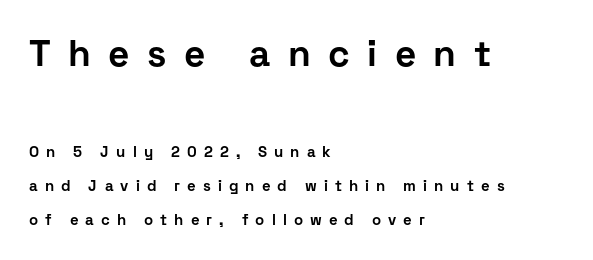
{"serif": "no", "italic": "no", "bold": "yes", "weight": "bold", "width": "normal", "stroke_contrast": "low", "x_height": "medium", "monospaced": "no", "underline": "no", "align": "left", "line_spacing": "loose", "line_spacing_ratio": 2.26, "letter_spacing": "wide", "letter_spacing_em": 0.47, "larger_block": "first", "size_ratio": 2.47, "glyph_px": 37}
